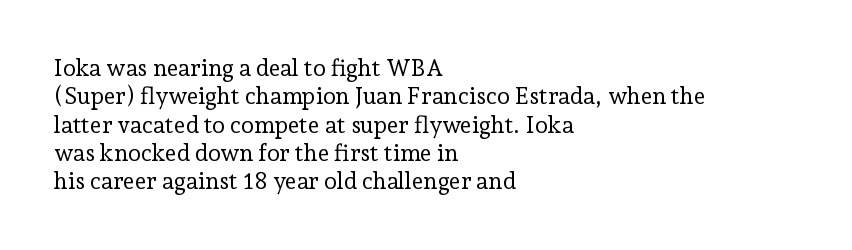
Nobody touched the tracking dial on this one. Visually the block forms a straight wall on the left and a jagged coastline on the right. Posture: upright roman. Beneath every word, the page is bare.
